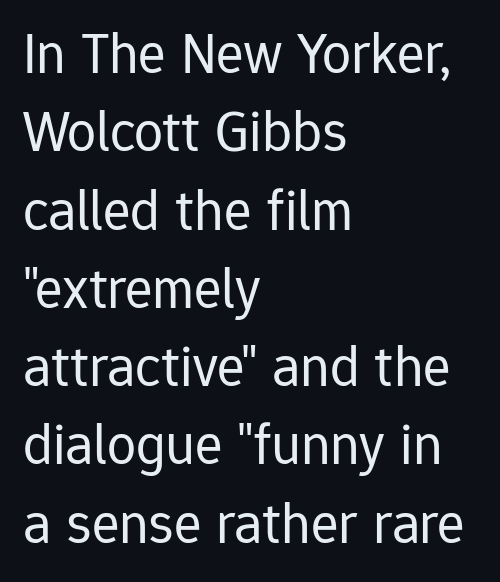
Every stem runs plumb, perpendicular to the baseline. The face used here is proportionally spaced, like ordinary book or web type. The lines sit at an ordinary, default distance from one another. The text block is weighted toward the left margin, trailing off unevenly rightward.
